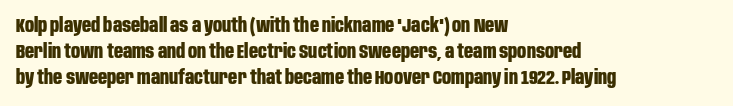
{"italic": "no", "bold": "yes", "underline": "no", "align": "left", "line_spacing": "normal", "line_spacing_ratio": 1.31, "letter_spacing": "normal", "letter_spacing_em": 0.0, "glyph_px": 20}
